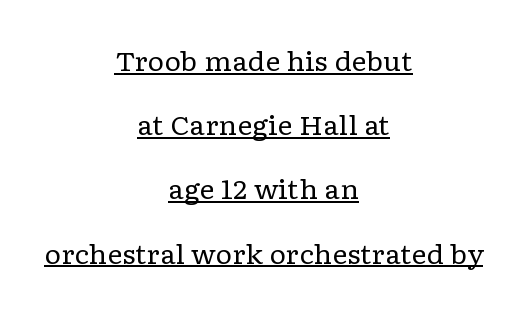
{"italic": "no", "bold": "no", "underline": "yes", "align": "center", "line_spacing": "loose", "line_spacing_ratio": 2.47, "letter_spacing": "normal", "letter_spacing_em": 0.0, "glyph_px": 26}
